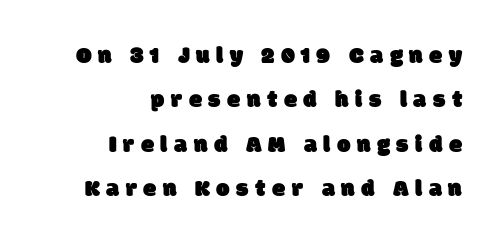
The image shows 24 px text type; set right-aligned, line spacing 1.85x, unusually wide letter spacing (+0.27 em), not underlined.
